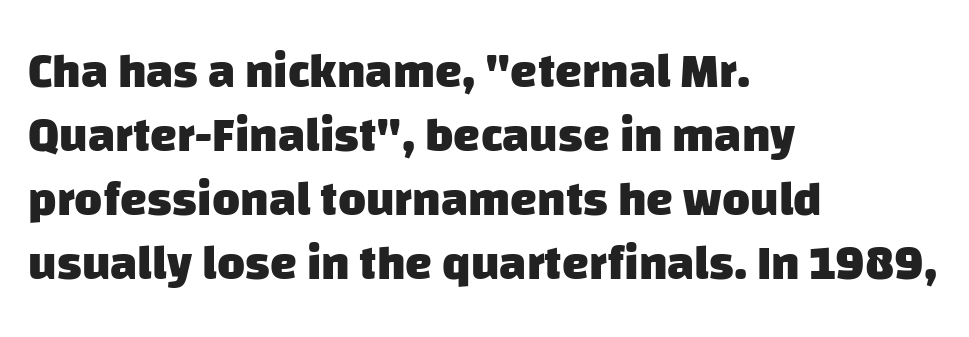
{"serif": "no", "bold": "yes", "weight": "heavy", "width": "normal", "stroke_contrast": "low", "x_height": "large", "monospaced": "no", "underline": "no", "align": "left", "line_spacing": "normal", "line_spacing_ratio": 1.33, "letter_spacing": "normal", "letter_spacing_em": 0.0, "glyph_px": 48}
